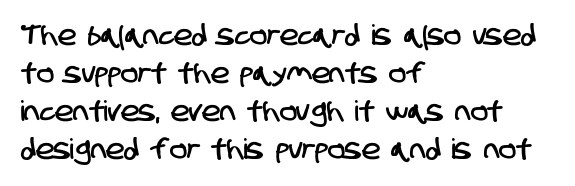
The image shows 28 px condensed sans-serif type; set left-aligned, normal line spacing (1.36x), normal letter spacing, not underlined; low stroke contrast and a large x-height.
